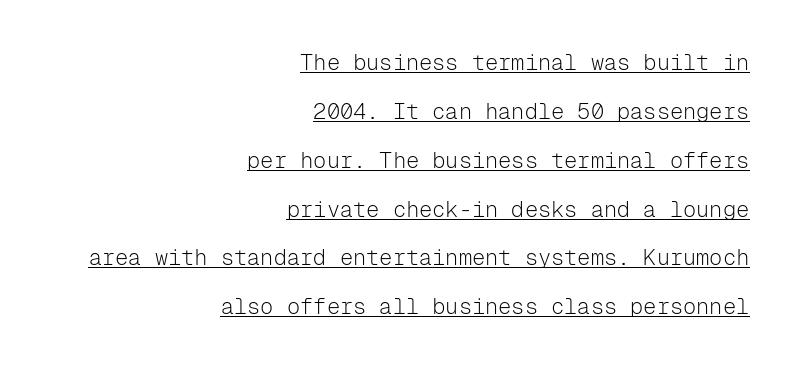
The image shows 22 px text type, upright; set right-aligned, loose line spacing (2.22x), normal letter spacing, underlined.
